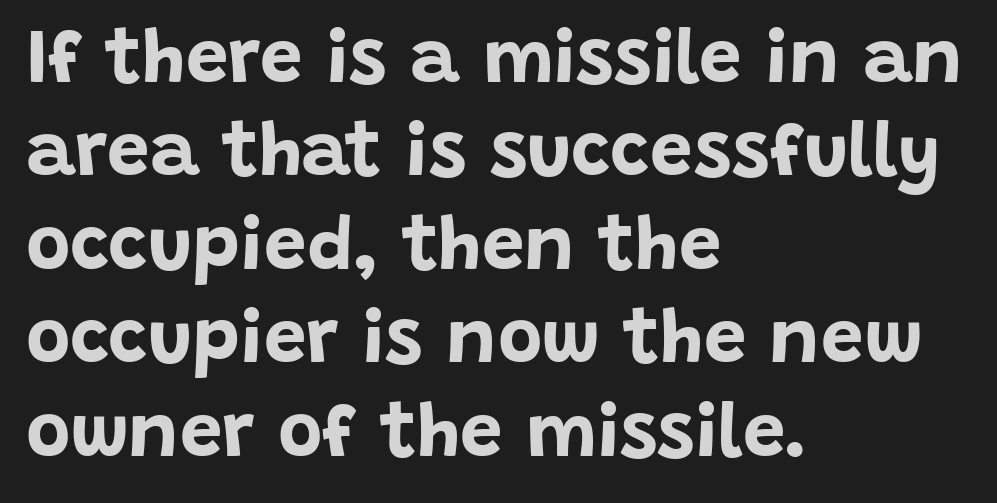
The letters advance in unequal steps, a hallmark of proportional type. Descenders are the only things crossing below the line. How heavy is the stroke? Heavy — this is a bold. These lines keep a tight, regular rhythm from letter to letter. The axis of the letterforms is exactly vertical. Every row of glyphs begins at an identical x-position on the left.
